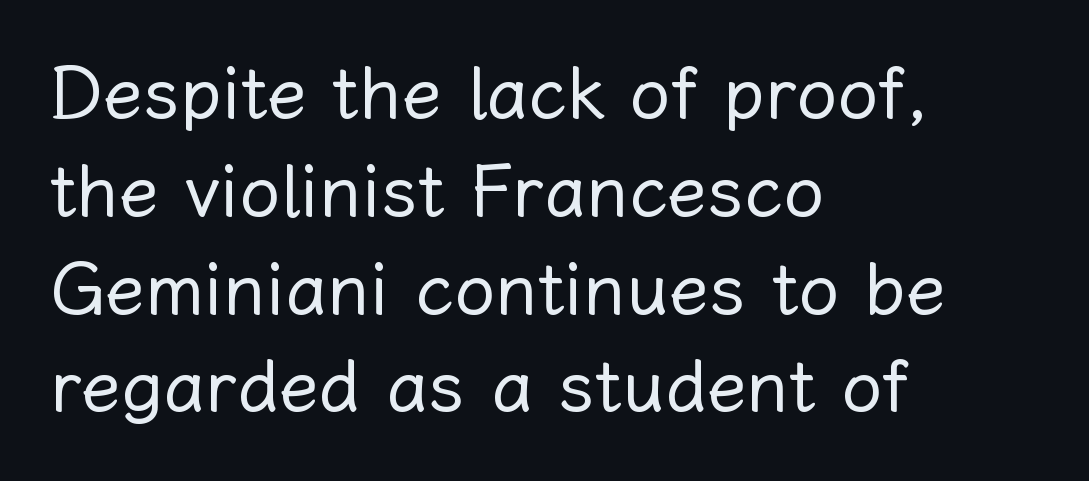
{"italic": "no", "bold": "no", "weight": "regular", "width": "normal", "stroke_contrast": "low", "x_height": "medium", "monospaced": "no", "underline": "no", "align": "left", "line_spacing": "normal", "line_spacing_ratio": 1.34, "letter_spacing": "normal", "letter_spacing_em": 0.0, "glyph_px": 73}
